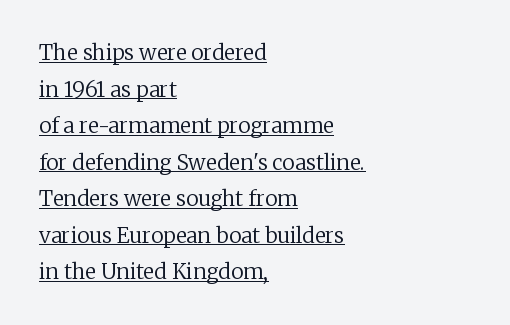
No extra tracking has been applied to these lines. These lines are set flush left with a ragged right edge. Notice how the stems are strictly vertical — no italics here. Letters have the restrained weight of plain body copy at most. A continuous stroke trails under the words, as in a hyperlink.
